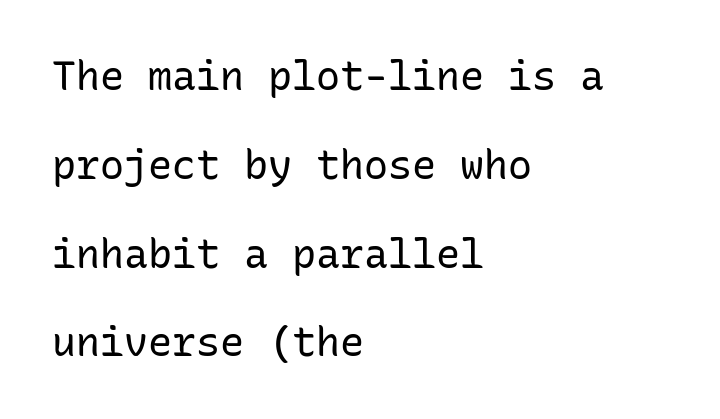
The letterforms sit shoulder to shoulder at normal distance. The face used here is monospaced, like something from a code editor. Regarding leading, the lines here are spaced well apart. Bare-footed words on every line. The lines are quadded left. The font family rendered here belongs to the sans-serif group.
